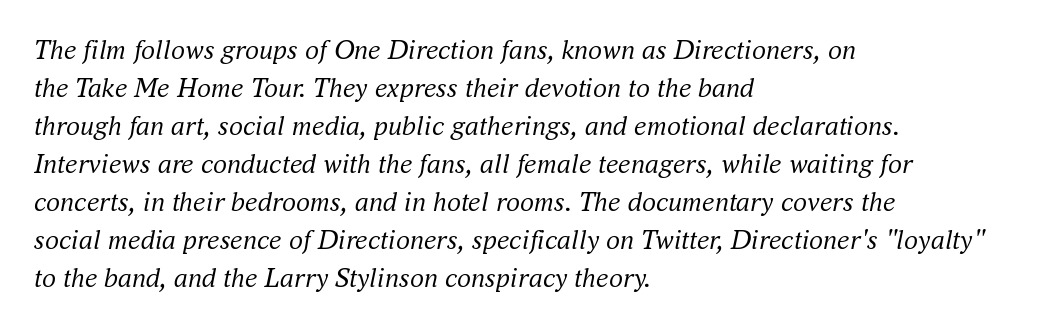
{"serif": "yes", "italic": "yes", "lean": "right", "slant_degrees": 16, "bold": "no", "weight": "regular", "width": "normal", "stroke_contrast": "medium", "x_height": "small", "monospaced": "no", "underline": "no", "align": "left", "line_spacing": "normal", "line_spacing_ratio": 1.36, "letter_spacing": "normal", "letter_spacing_em": 0.0, "glyph_px": 28}
